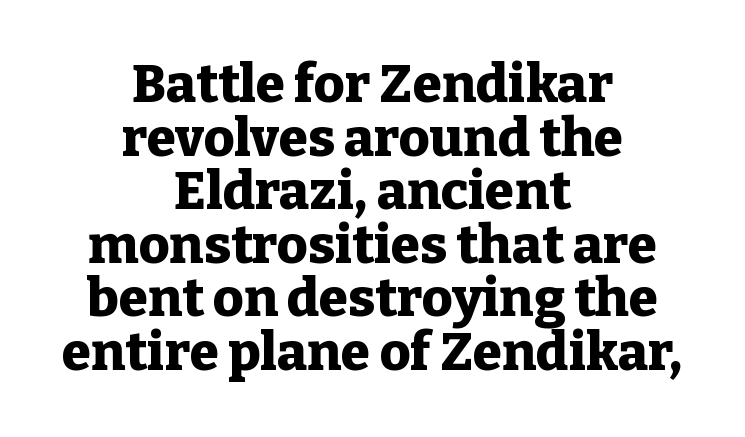
The lines are packed closely together with very little leading. This sample uses a serif face. The paragraph shown floats in the horizontal middle. The specimen reads as upright at a glance. The passage shown is emphatically bold. The face used here is proportionally spaced, like ordinary book or web type.
